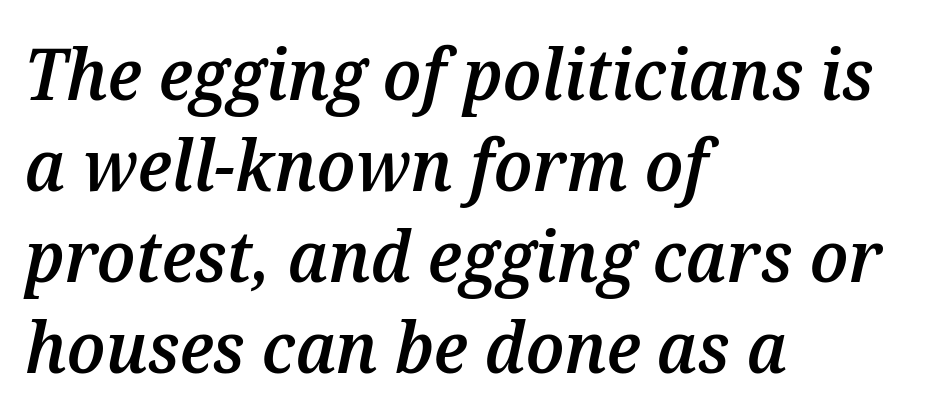
{"italic": "yes", "lean": "right", "slant_degrees": 12, "bold": "semi", "weight": "semibold", "width": "normal", "stroke_contrast": "medium", "x_height": "medium", "monospaced": "no", "underline": "no", "align": "left", "line_spacing": "normal", "line_spacing_ratio": 1.28, "letter_spacing": "normal", "letter_spacing_em": 0.0, "glyph_px": 71}
